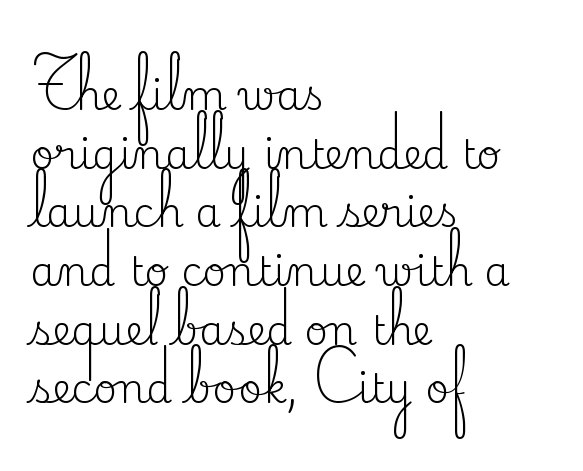
Q: Is the text bold? A: No.
Q: Is the text italic (slanted)? A: No, it is upright.
Q: Is the typeface a serif or a sans-serif typeface? A: Serif.
Q: Is the text underlined? A: No.
Q: How is the paragraph aligned? A: Left-aligned.
Q: Is the spacing between letters normal or unusually wide? A: Normal.
Q: Is the spacing between lines tight, normal or loose? A: Normal.
Q: Width (condensed, normal, or wide)? A: Normal.
Q: Stroke contrast? A: Medium.
Q: x-height? A: Small.
Q: Monospaced? A: No.
